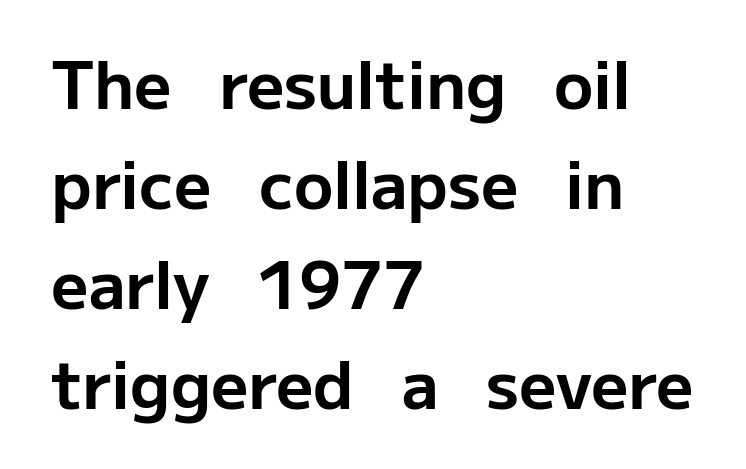
The image shows 65 px bold sans-serif type, upright; set left-aligned, normal line spacing (1.54x), normal letter spacing, not underlined; low stroke contrast and a medium x-height.
